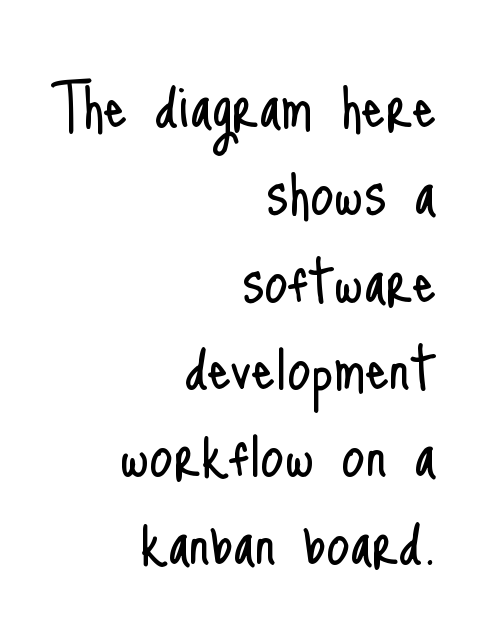
The image shows 74 px light, condensed sans-serif type, upright; set right-aligned, line spacing 1.18x, normal letter spacing, not underlined; low stroke contrast and a small x-height.
